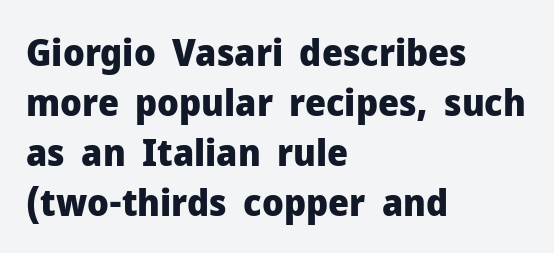
{"serif": "no", "italic": "no", "bold": "yes", "weight": "heavy", "width": "normal", "stroke_contrast": "low", "x_height": "medium", "monospaced": "no", "underline": "no", "align": "left", "line_spacing": "normal", "line_spacing_ratio": 1.35, "letter_spacing": "normal", "letter_spacing_em": 0.0, "glyph_px": 37}
